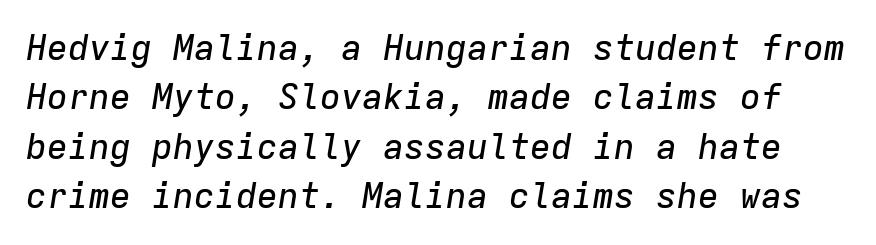
Q: Is the text italic (slanted)? A: Yes, it leans right by about 9 degrees.
Q: Is the text underlined? A: No.
Q: Is the spacing between letters normal or unusually wide? A: Normal.
Q: Is the spacing between lines tight, normal or loose? A: Normal.
Q: Width (condensed, normal, or wide)? A: Normal.
Q: Stroke contrast? A: Low.
Q: x-height? A: Medium.
Q: Monospaced? A: Yes.
